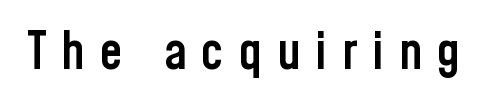
The image shows 52 px semibold, condensed sans-serif type, upright; set unusually wide letter spacing (+0.28 em), not underlined; low stroke contrast and a medium x-height.
